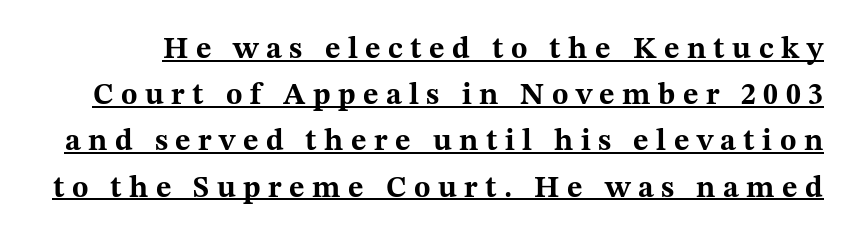
A typesetter would mark this as roman, not italic. This sample has the flowing, uneven cadence of proportional lettering. Regarding serifs, this sample has them. The glyphs have the mass of a bold cut.
